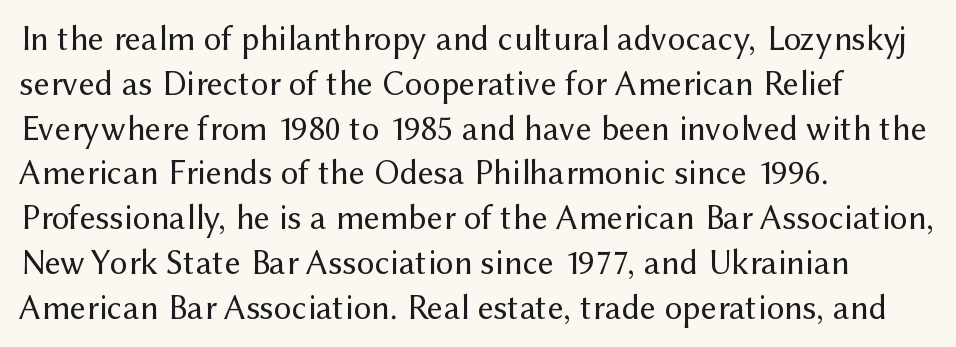
Q: Is the text bold? A: No.
Q: Is the text italic (slanted)? A: No, it is upright.
Q: Is the typeface a serif or a sans-serif typeface? A: Sans-serif.
Q: Is the text underlined? A: No.
Q: How is the paragraph aligned? A: Left-aligned.
Q: Is the spacing between letters normal or unusually wide? A: Normal.
Q: Is the spacing between lines tight, normal or loose? A: Normal.
Q: Width (condensed, normal, or wide)? A: Normal.
Q: Stroke contrast? A: Medium.
Q: x-height? A: Medium.
Q: Monospaced? A: No.
